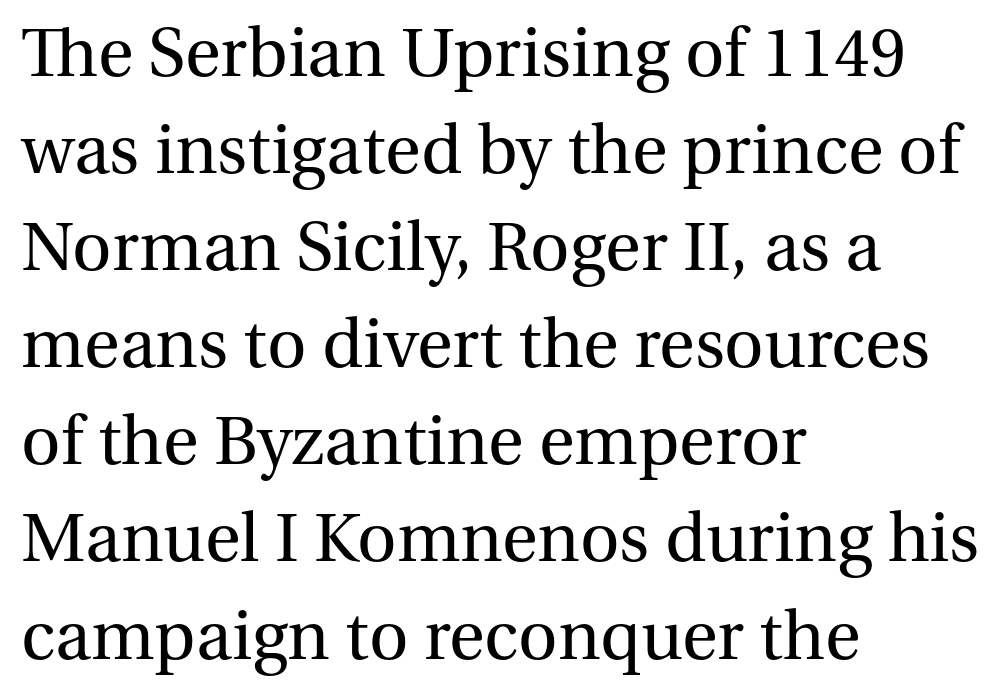
Q: Is the text bold? A: No.
Q: Is the text italic (slanted)? A: No, it is upright.
Q: Is the typeface a serif or a sans-serif typeface? A: Serif.
Q: Is the text underlined? A: No.
Q: How is the paragraph aligned? A: Left-aligned.
Q: Is the spacing between letters normal or unusually wide? A: Normal.
Q: Is the spacing between lines tight, normal or loose? A: Normal.
Q: Width (condensed, normal, or wide)? A: Normal.
Q: Stroke contrast? A: Medium.
Q: x-height? A: Medium.
Q: Monospaced? A: No.
